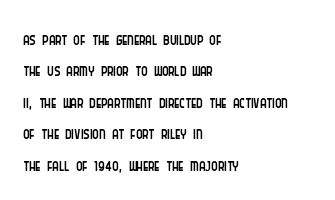
{"italic": "no", "bold": "no", "underline": "no", "align": "left", "line_spacing": "normal", "line_spacing_ratio": 1.31, "letter_spacing": "normal", "letter_spacing_em": 0.0, "glyph_px": 24}
